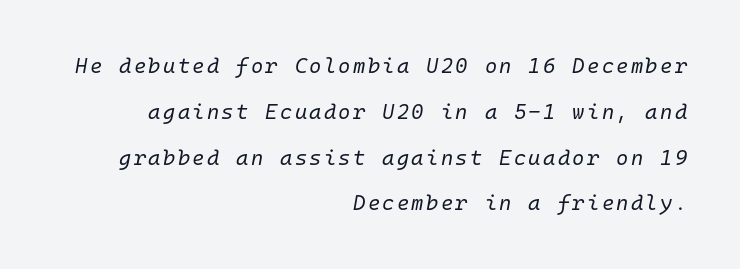
{"italic": "yes", "lean": "right", "slant_degrees": 10, "bold": "no", "underline": "no", "align": "right", "line_spacing": "loose", "line_spacing_ratio": 2.18, "glyph_px": 21}
